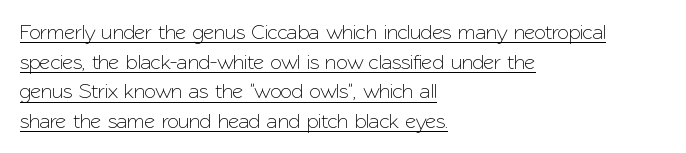
The image shows 21 px text type, upright; set left-aligned, normal line spacing (1.41x), normal letter spacing, underlined.
